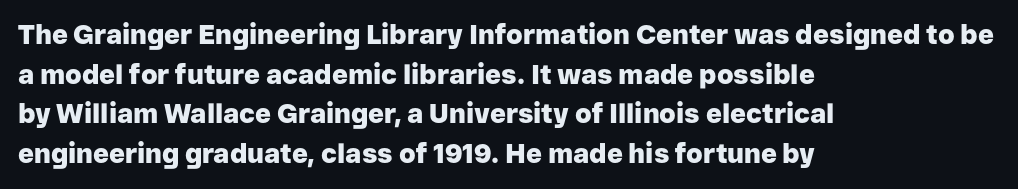
The glyphs are unaccompanied by any horizontal stroke below them. The characters look thick and weighty, a clear bold. Horizontally, the lines are justified to the leading edge only. Successive baselines arrive at the customary interval. Ordinary non-slanted type is in use.
